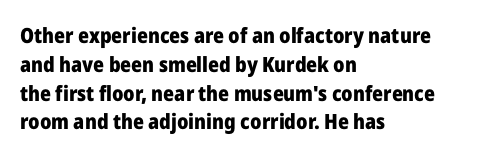
The image shows 21 px bold type, upright; set left-aligned, normal line spacing (1.37x), normal letter spacing, not underlined.
